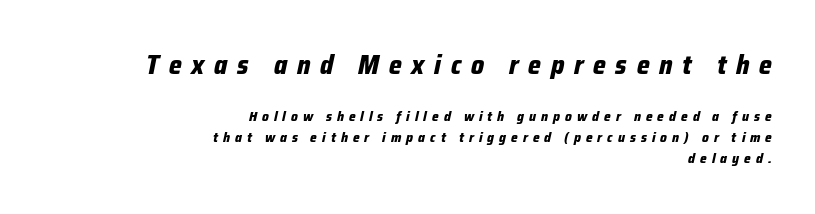
Tracking value appears strongly positive — letters spread wide. Which chunk is bigger? The first one — the top block dwarfs the bottom. Each row of text sits above clean, open space. The axis of the letterforms is tilted away from vertical. Right-aligned paragraph, ragged on the left.
